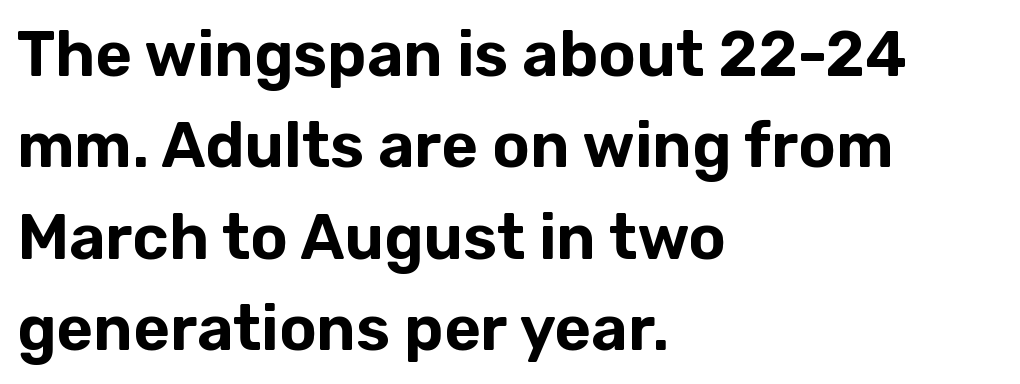
The image shows 63 px sans-serif type, upright; set left-aligned, normal line spacing (1.45x), normal letter spacing, not underlined; low stroke contrast and a medium x-height.
